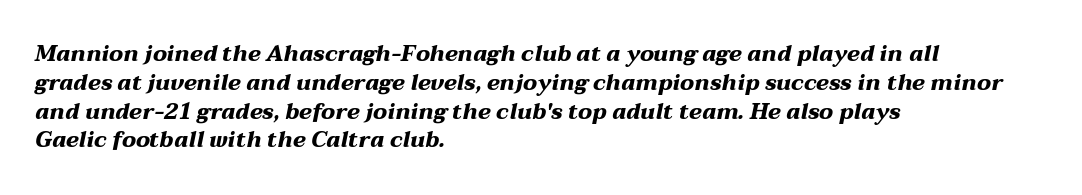
{"italic": "yes", "lean": "right", "slant_degrees": 12, "bold": "yes", "underline": "no", "align": "left", "line_spacing": "normal", "line_spacing_ratio": 1.31, "letter_spacing": "normal", "letter_spacing_em": 0.0, "glyph_px": 22}
